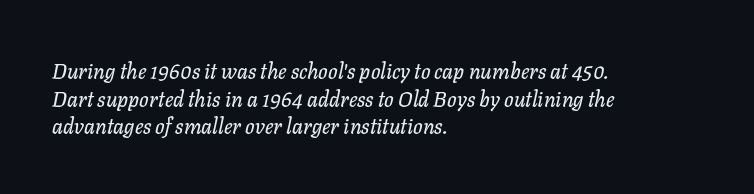
The image shows 21 px text type, italic (leaning right); set left-aligned, normal line spacing (1.32x), normal letter spacing, not underlined.
